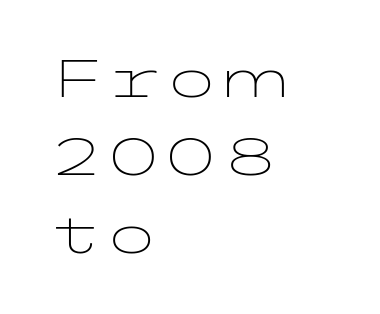
{"serif": "no", "italic": "no", "bold": "no", "weight": "light", "width": "wide", "stroke_contrast": "low", "x_height": "medium", "underline": "no", "align": "left", "line_spacing": "normal", "line_spacing_ratio": 1.5, "letter_spacing": "normal", "letter_spacing_em": 0.0, "glyph_px": 52}
